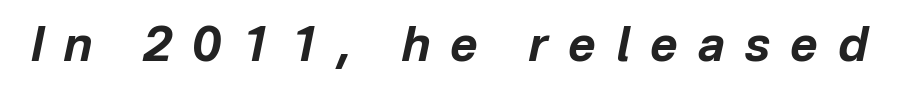
Q: Is the text bold? A: Yes.
Q: Is the text italic (slanted)? A: Yes, it leans right by about 12 degrees.
Q: Is the text underlined? A: No.
Q: Is the spacing between letters normal or unusually wide? A: Unusually wide.
Q: Width (condensed, normal, or wide)? A: Normal.
Q: Stroke contrast? A: Low.
Q: x-height? A: Medium.
Q: Monospaced? A: No.
